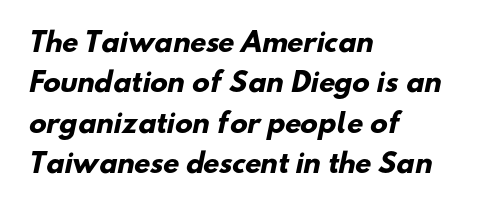
{"bold": "yes", "underline": "no", "align": "left", "line_spacing": "normal", "line_spacing_ratio": 1.55, "letter_spacing": "normal", "letter_spacing_em": 0.0, "glyph_px": 26}
